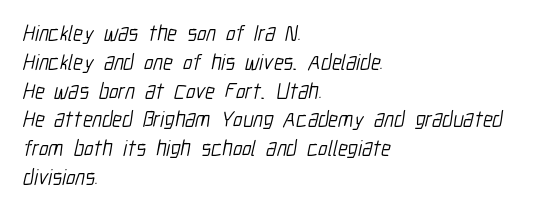
{"bold": "no", "underline": "no", "align": "left", "line_spacing": "normal", "line_spacing_ratio": 1.31, "letter_spacing": "normal", "letter_spacing_em": 0.0, "glyph_px": 22}
